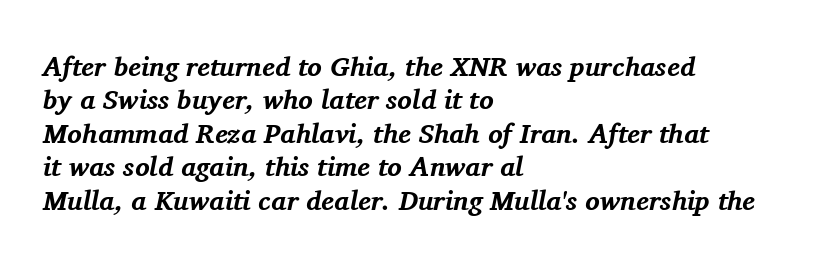
The passage shown leans; its letterforms are oblique. Where is the straight margin? On the left. Default kerning and tracking; the words read as compact shapes. A full-strength bold gives these letters their thick strokes.
